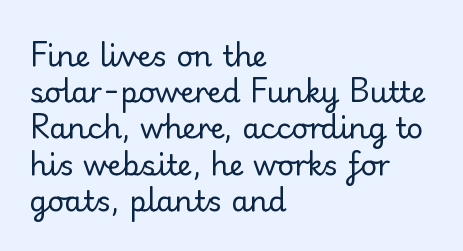
{"serif": "no", "italic": "no", "bold": "no", "weight": "regular", "width": "normal", "stroke_contrast": "low", "x_height": "small", "monospaced": "no", "underline": "no", "align": "left", "line_spacing": "normal", "line_spacing_ratio": 1.25, "letter_spacing": "normal", "letter_spacing_em": 0.0, "glyph_px": 29}
